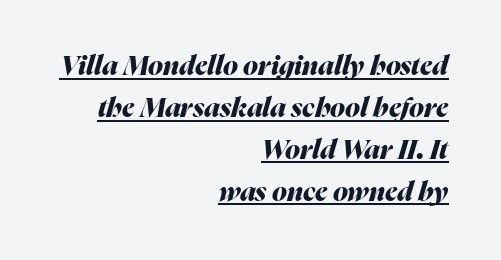
Q: Is the text bold? A: Yes.
Q: Is the text italic (slanted)? A: Yes, it leans right by about 16 degrees.
Q: Is the text underlined? A: Yes.
Q: How is the paragraph aligned? A: Right-aligned.
Q: Is the spacing between letters normal or unusually wide? A: Normal.
Q: Is the spacing between lines tight, normal or loose? A: Normal.
